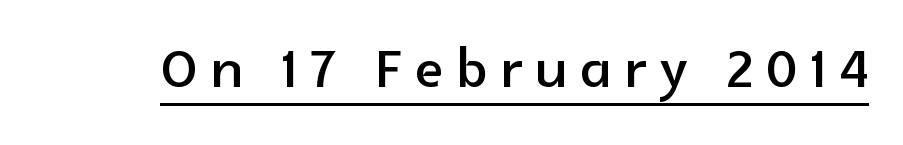
Q: Is the text italic (slanted)? A: No, it is upright.
Q: Is the typeface a serif or a sans-serif typeface? A: Sans-serif.
Q: Is the text underlined? A: Yes.
Q: Width (condensed, normal, or wide)? A: Normal.
Q: x-height? A: Medium.
Q: Monospaced? A: No.
